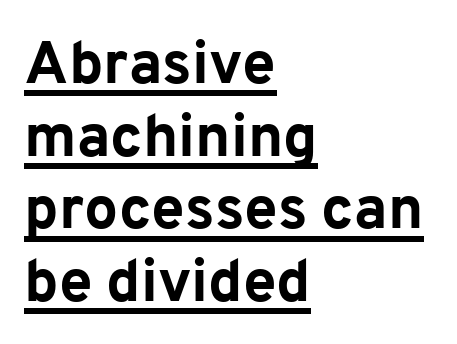
The image shows 60 px bold sans-serif type, upright; set left-aligned, line spacing 1.21x, normal letter spacing, underlined; low stroke contrast and a medium x-height.
